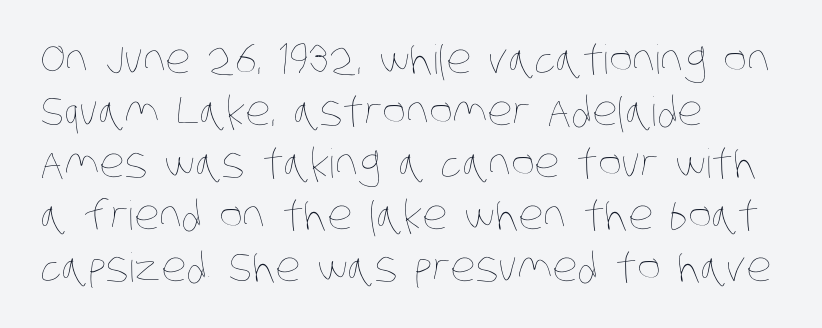
Q: Is the text bold? A: No.
Q: Is the text underlined? A: No.
Q: How is the paragraph aligned? A: Left-aligned.
Q: Is the spacing between letters normal or unusually wide? A: Normal.
Q: Is the spacing between lines tight, normal or loose? A: Normal.
Q: Width (condensed, normal, or wide)? A: Condensed.
Q: Stroke contrast? A: Low.
Q: x-height? A: Large.
Q: Monospaced? A: No.
